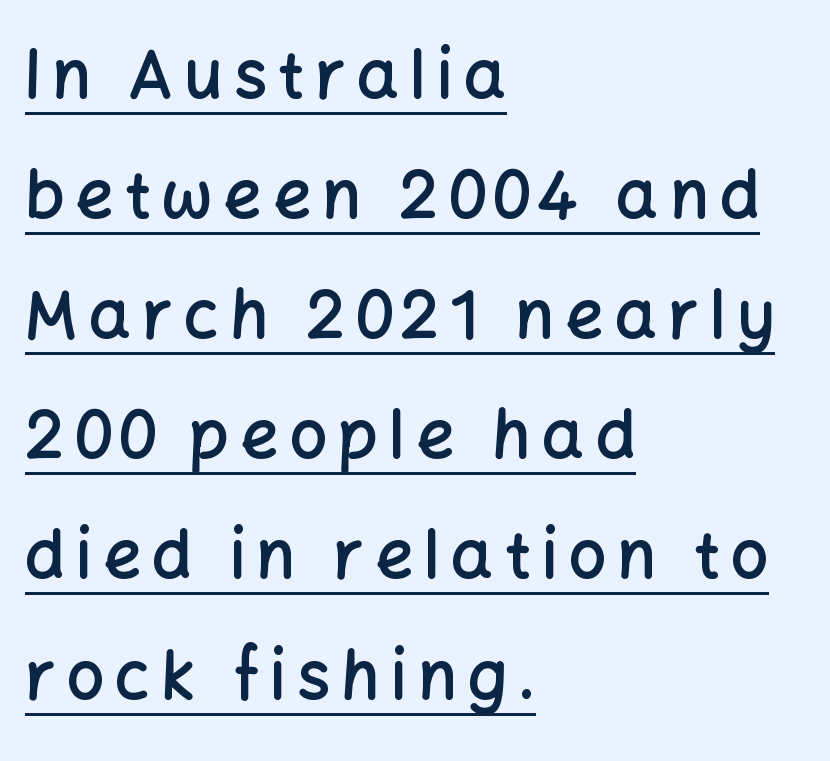
Characters remain perfectly vertical along every line. Each letter keeps its own natural width here, so spacing adapts to shape. Students, observe the line beneath the letters — that is underlining. The glyphs have the mass of a demibold cut, below bold. The passage is arranged the way most books set body copy — flush left. Nope, no serifs anywhere on these letters.
